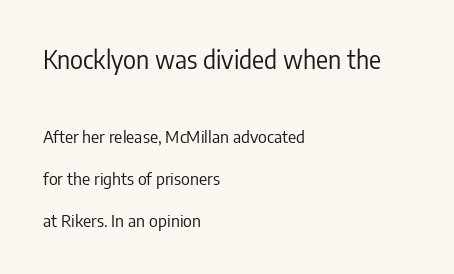
{"italic": "no", "bold": "no", "underline": "no", "align": "left", "line_spacing": "loose", "line_spacing_ratio": 2.47, "letter_spacing": "normal", "letter_spacing_em": 0.0, "larger_block": "first", "size_ratio": 1.47, "glyph_px": 25}
